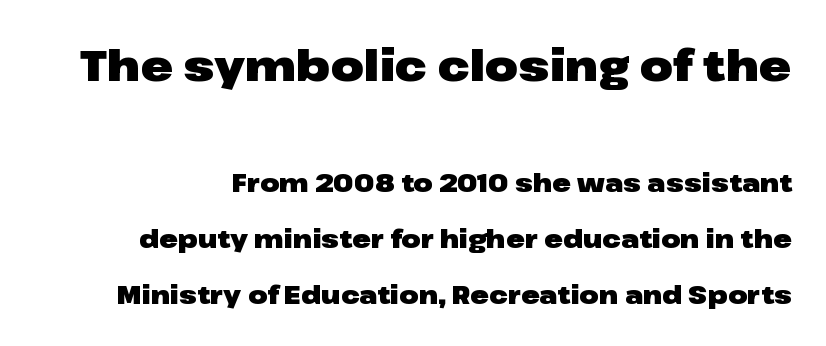
{"serif": "no", "italic": "no", "bold": "yes", "weight": "heavy", "width": "wide", "stroke_contrast": "low", "x_height": "medium", "monospaced": "no", "underline": "no", "line_spacing": "loose", "line_spacing_ratio": 2.24, "letter_spacing": "normal", "letter_spacing_em": 0.0, "larger_block": "first", "size_ratio": 1.72, "glyph_px": 43}
